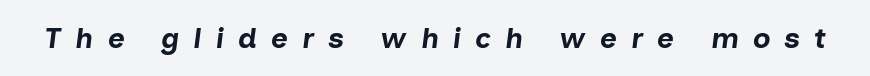
Q: Is the text bold? A: Yes.
Q: Is the text italic (slanted)? A: Yes, it leans right by about 7 degrees.
Q: Is the text underlined? A: No.
Q: Is the spacing between letters normal or unusually wide? A: Unusually wide.
Q: Width (condensed, normal, or wide)? A: Normal.
Q: Stroke contrast? A: Low.
Q: x-height? A: Medium.
Q: Monospaced? A: No.
